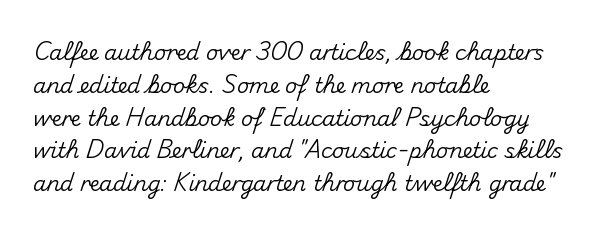
The image shows 21 px text type; set left-aligned, normal line spacing (1.56x), normal letter spacing, not underlined.
